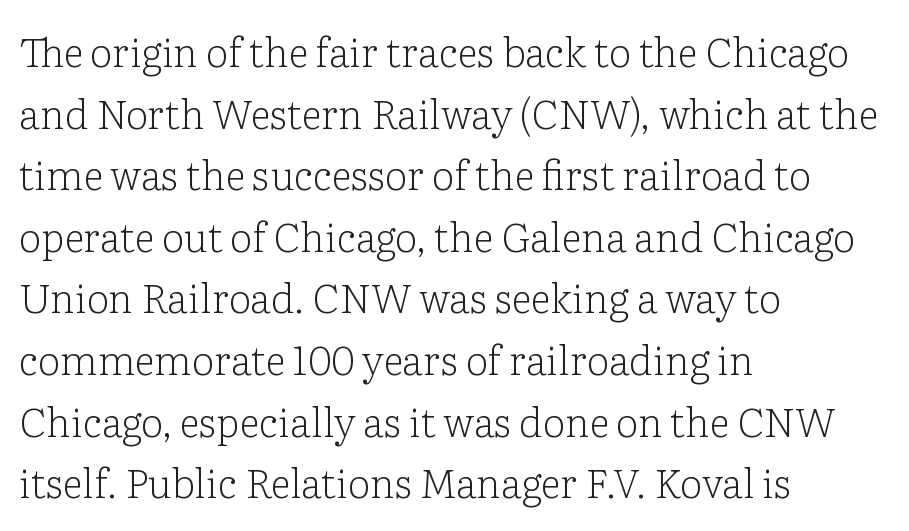
Descenders hang freely into open space. A typesetter would call this proportional, since set widths differ per character. Vertical stems look standard width or narrower in stroke. The face used here is rendered with its standard letterfit. If you drew a ruler down the left edge, every line would touch it. Baseline-to-baseline distance is the conventional proportion of letter height.
